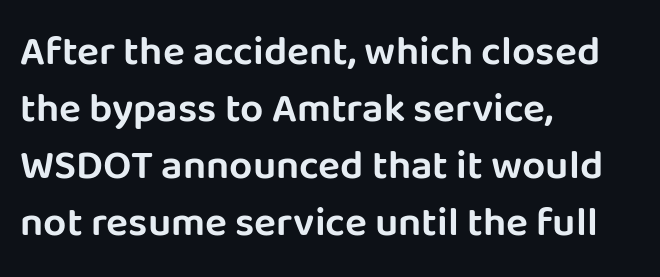
Check where the strokes stop: nothing finishes them off — pure sans. The line-height multiplier appears to be the usual default. Horizontally, the lines are justified to the leading edge only. Honestly, there is no underline to notice here at all. These lines are rendered in a variable-pitch font. Observe the ordinary spacing: letters are neighbours, not strangers.
